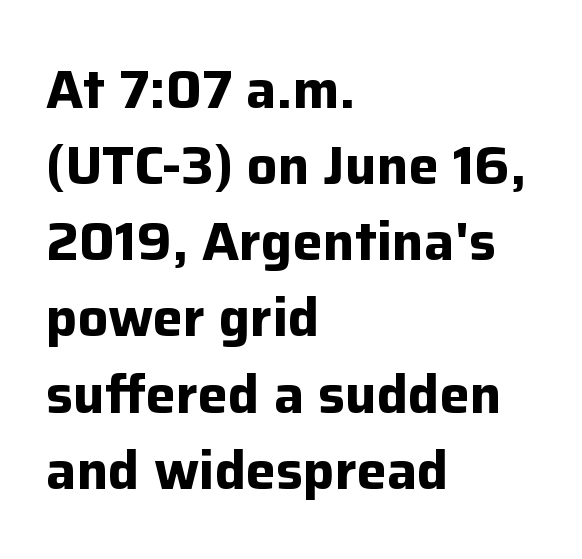
Q: Is the text bold? A: Yes.
Q: Is the text italic (slanted)? A: No, it is upright.
Q: Is the typeface a serif or a sans-serif typeface? A: Sans-serif.
Q: Is the text underlined? A: No.
Q: How is the paragraph aligned? A: Left-aligned.
Q: Is the spacing between letters normal or unusually wide? A: Normal.
Q: Is the spacing between lines tight, normal or loose? A: Normal.
Q: Width (condensed, normal, or wide)? A: Normal.
Q: Stroke contrast? A: Low.
Q: x-height? A: Medium.
Q: Monospaced? A: No.
